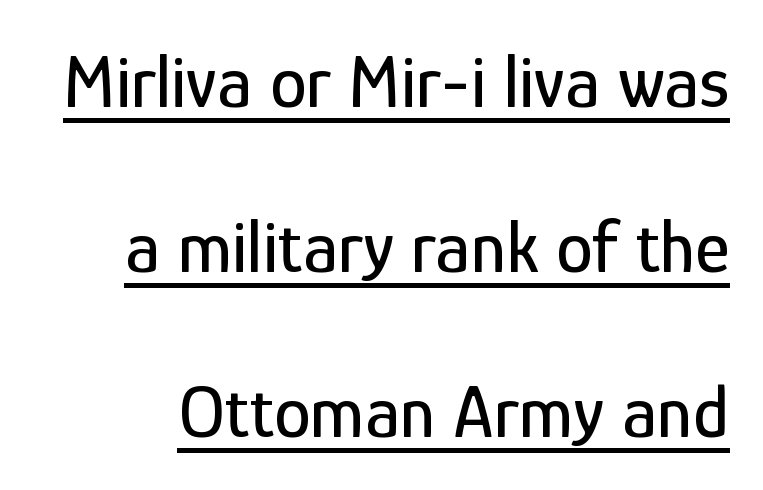
The image shows 74 px condensed sans-serif type, upright; set loose line spacing (2.23x), normal letter spacing, underlined; low stroke contrast and a medium x-height.
